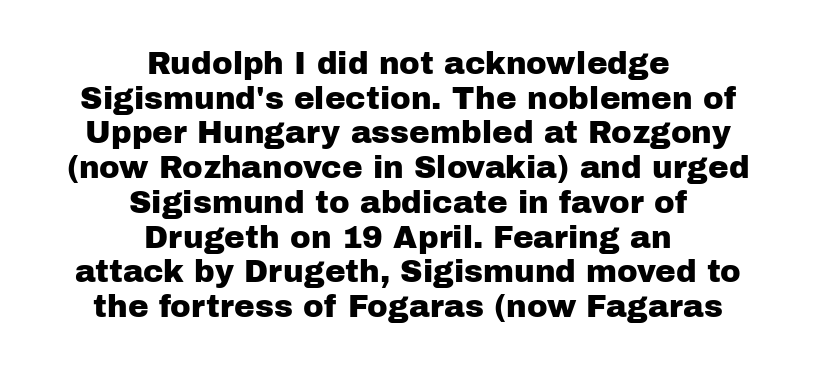
Do the characters align in a grid? No, the font is proportional. The rendering uses a small line-height, squeezing the rows. Here the glyphs are tracked normally, forming tight word shapes. Serifs: no, the terminals of the letterforms are clean. Each line is balanced around a shared central axis.
